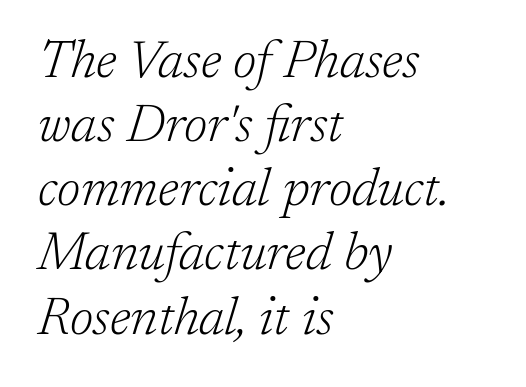
The image shows 53 px light serif type, italic (leaning right); set left-aligned, line spacing 1.21x, normal letter spacing, not underlined; low stroke contrast and a medium x-height.
